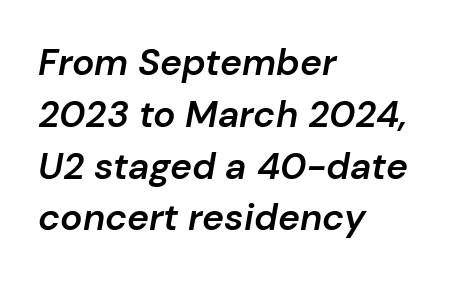
The image shows 37 px semibold type, italic (leaning right); set left-aligned, normal line spacing (1.4x), normal letter spacing, not underlined; low stroke contrast and a medium x-height.
